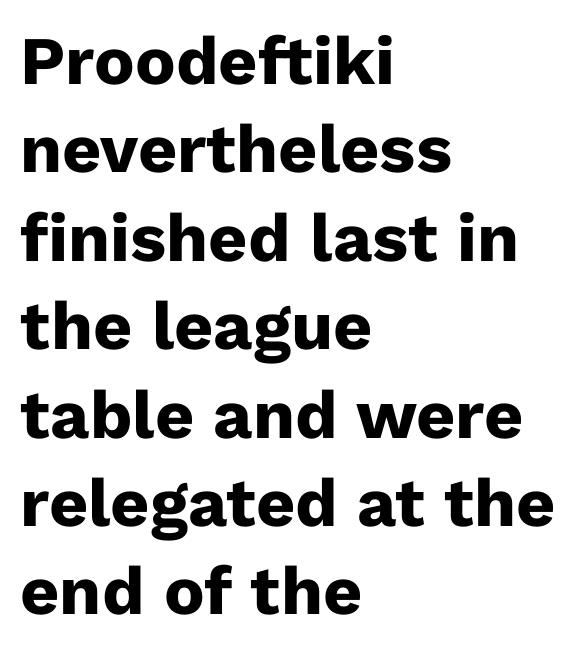
Q: Is the text bold? A: Yes.
Q: Is the text italic (slanted)? A: No, it is upright.
Q: Is the typeface a serif or a sans-serif typeface? A: Sans-serif.
Q: Is the text underlined? A: No.
Q: How is the paragraph aligned? A: Left-aligned.
Q: Is the spacing between letters normal or unusually wide? A: Normal.
Q: Is the spacing between lines tight, normal or loose? A: Normal.
Q: Width (condensed, normal, or wide)? A: Normal.
Q: Stroke contrast? A: Low.
Q: x-height? A: Medium.
Q: Monospaced? A: No.
